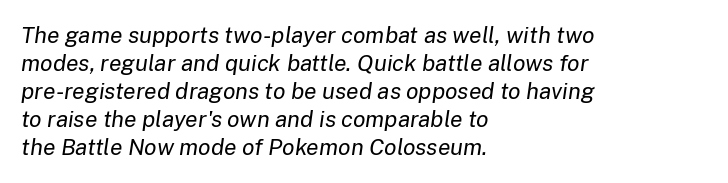
Q: Is the text bold? A: No.
Q: Is the text italic (slanted)? A: Yes, it leans right by about 8 degrees.
Q: Is the text underlined? A: No.
Q: How is the paragraph aligned? A: Left-aligned.
Q: Is the spacing between letters normal or unusually wide? A: Normal.
